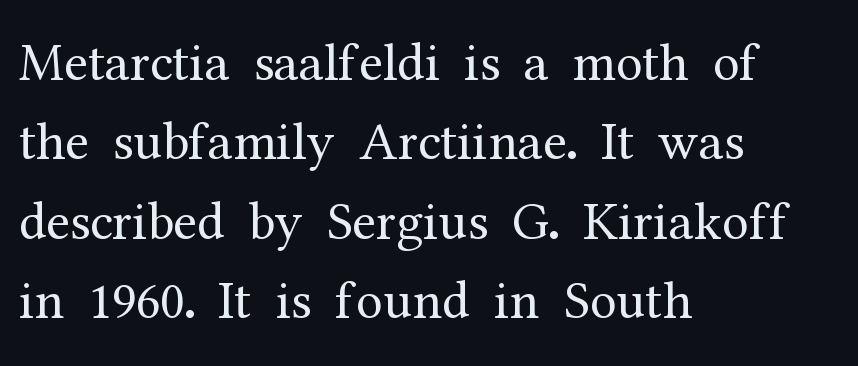
Q: Is the text bold? A: No.
Q: Is the text italic (slanted)? A: No, it is upright.
Q: Is the typeface a serif or a sans-serif typeface? A: Serif.
Q: Is the text underlined? A: No.
Q: How is the paragraph aligned? A: Left-aligned.
Q: Is the spacing between letters normal or unusually wide? A: Normal.
Q: Is the spacing between lines tight, normal or loose? A: Normal.
Q: Width (condensed, normal, or wide)? A: Normal.
Q: Stroke contrast? A: Medium.
Q: x-height? A: Medium.
Q: Monospaced? A: No.
